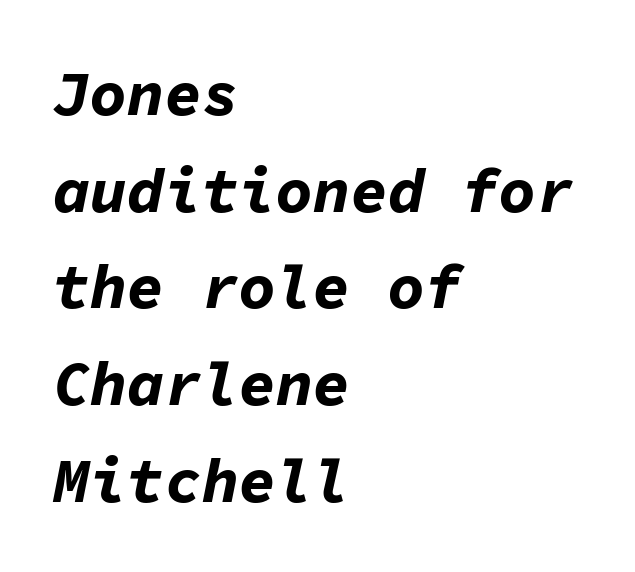
Descender tails drop into unmarked territory. The axis of the letterforms is tilted away from vertical. The passage shown is emphatically bold. Reading down the block, your eye returns to a fixed left position each line. Here the designer chose a console-style face with uniform glyph widths.
